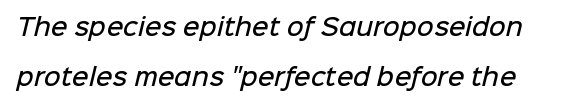
Q: Is the text bold? A: Semi-bold.
Q: Is the text underlined? A: No.
Q: Is the spacing between letters normal or unusually wide? A: Normal.
Q: Is the spacing between lines tight, normal or loose? A: Loose.
